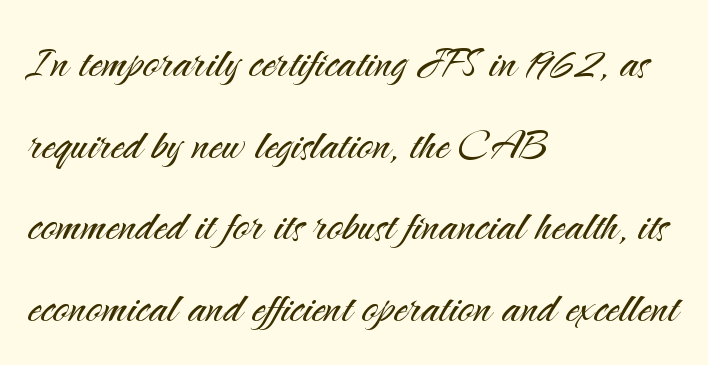
Q: Is the text bold? A: No.
Q: Is the text italic (slanted)? A: Yes.
Q: Is the typeface a serif or a sans-serif typeface? A: Sans-serif.
Q: Is the text underlined? A: No.
Q: How is the paragraph aligned? A: Left-aligned.
Q: Is the spacing between letters normal or unusually wide? A: Normal.
Q: Is the spacing between lines tight, normal or loose? A: Normal.
Q: Width (condensed, normal, or wide)? A: Normal.
Q: Stroke contrast? A: Medium.
Q: x-height? A: Small.
Q: Monospaced? A: No.
